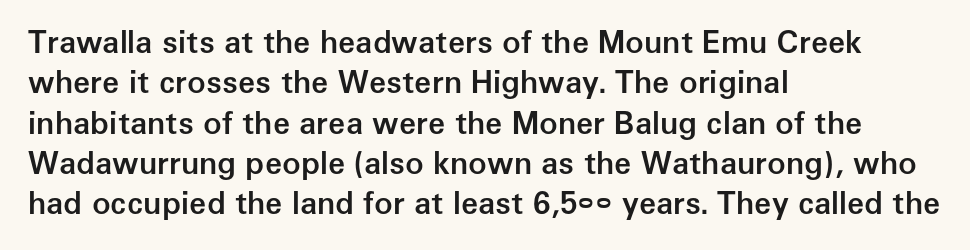
Q: Is the text bold? A: Semi-bold.
Q: Is the text italic (slanted)? A: No, it is upright.
Q: Is the typeface a serif or a sans-serif typeface? A: Sans-serif.
Q: Is the text underlined? A: No.
Q: How is the paragraph aligned? A: Left-aligned.
Q: Is the spacing between letters normal or unusually wide? A: Normal.
Q: Is the spacing between lines tight, normal or loose? A: Normal.
Q: Width (condensed, normal, or wide)? A: Normal.
Q: Stroke contrast? A: Low.
Q: x-height? A: Medium.
Q: Monospaced? A: No.
